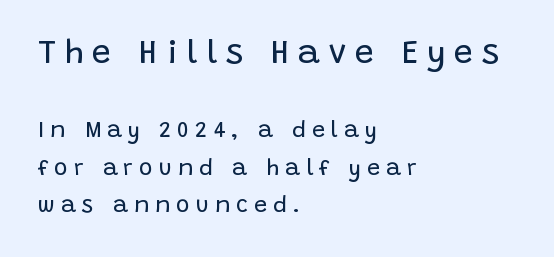
{"serif": "no", "italic": "no", "bold": "no", "weight": "regular", "width": "normal", "stroke_contrast": "low", "x_height": "large", "monospaced": "no", "underline": "no", "align": "left", "line_spacing": "normal", "line_spacing_ratio": 1.62, "letter_spacing": "wide", "letter_spacing_em": 0.26, "larger_block": "first", "size_ratio": 1.48, "glyph_px": 34}
